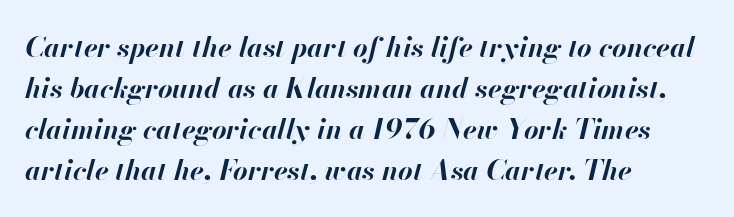
The image shows 28 px bold type, italic (leaning right); set left-aligned, normal line spacing (1.46x), normal letter spacing, not underlined; high stroke contrast and a small x-height.
